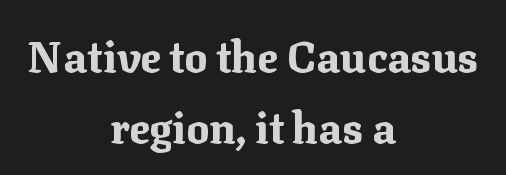
The image shows 43 px bold serif type, upright; set centered, normal line spacing (1.65x), normal letter spacing, not underlined; medium stroke contrast and a medium x-height.
